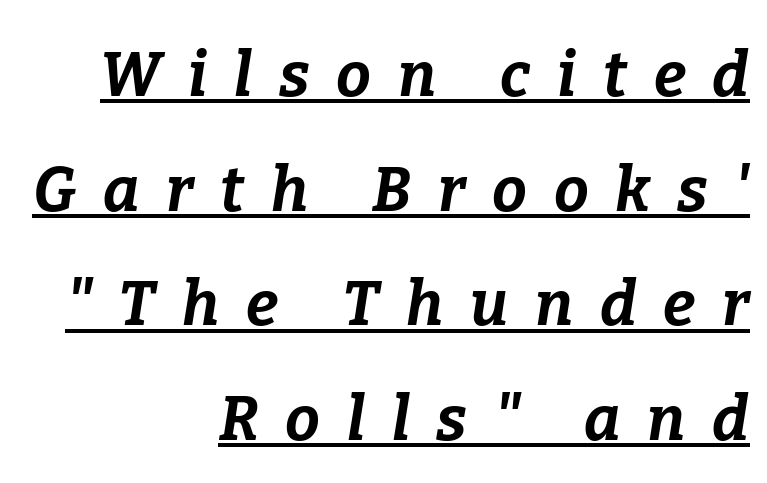
Q: Is the text bold? A: Yes.
Q: Is the text italic (slanted)? A: Yes, it leans right by about 9 degrees.
Q: Is the text underlined? A: Yes.
Q: How is the paragraph aligned? A: Right-aligned.
Q: Is the spacing between letters normal or unusually wide? A: Unusually wide.
Q: Width (condensed, normal, or wide)? A: Normal.
Q: Stroke contrast? A: Low.
Q: x-height? A: Medium.
Q: Monospaced? A: No.
